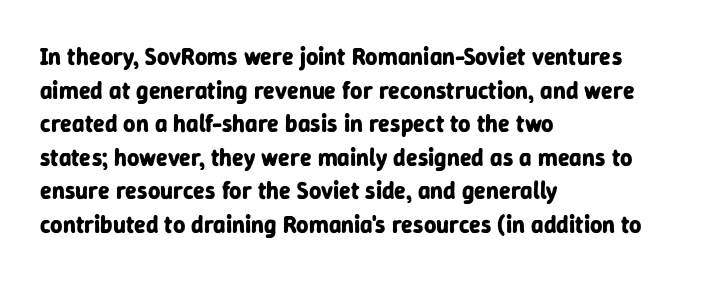
Q: Is the text bold? A: Yes.
Q: Is the text italic (slanted)? A: No, it is upright.
Q: Is the text underlined? A: No.
Q: How is the paragraph aligned? A: Left-aligned.
Q: Is the spacing between letters normal or unusually wide? A: Normal.
Q: Is the spacing between lines tight, normal or loose? A: Normal.
